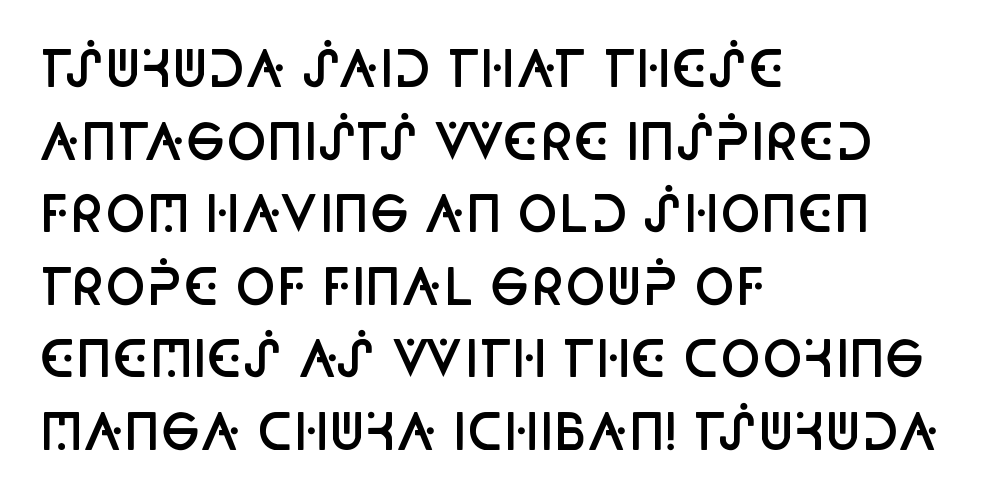
Glyph-to-glyph distance matches everyday printed text. The block of text has a typical density, with ordinary space between rows. Posture: vertical. The rendering shows plain stroke endings on the letterforms — a sans-serif design. The sample has been set in demibold, a notch under bold.
